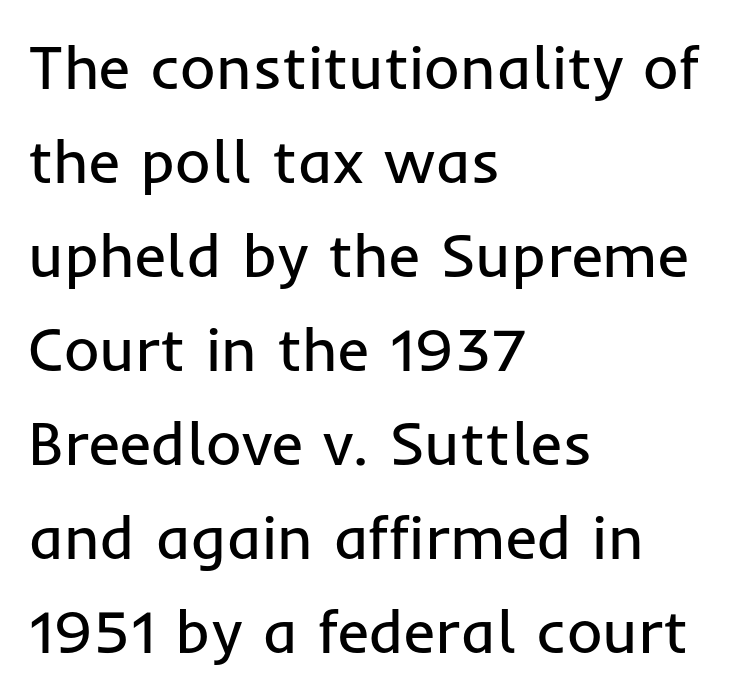
Q: Is the text bold? A: No.
Q: Is the text italic (slanted)? A: No, it is upright.
Q: Is the typeface a serif or a sans-serif typeface? A: Sans-serif.
Q: Is the text underlined? A: No.
Q: How is the paragraph aligned? A: Left-aligned.
Q: Is the spacing between letters normal or unusually wide? A: Normal.
Q: Is the spacing between lines tight, normal or loose? A: Normal.
Q: Width (condensed, normal, or wide)? A: Normal.
Q: Stroke contrast? A: Low.
Q: x-height? A: Medium.
Q: Monospaced? A: No.
